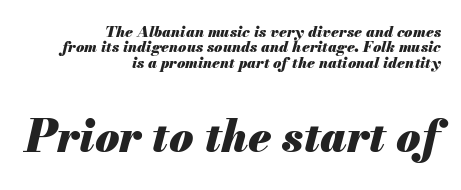
{"italic": "yes", "lean": "right", "slant_degrees": 13, "bold": "yes", "weight": "heavy", "width": "normal", "stroke_contrast": "medium", "x_height": "small", "monospaced": "no", "underline": "no", "align": "right", "line_spacing": "tight", "line_spacing_ratio": 1.03, "letter_spacing": "normal", "letter_spacing_em": 0.0, "larger_block": "second", "size_ratio": 2.93, "glyph_px": 44}
